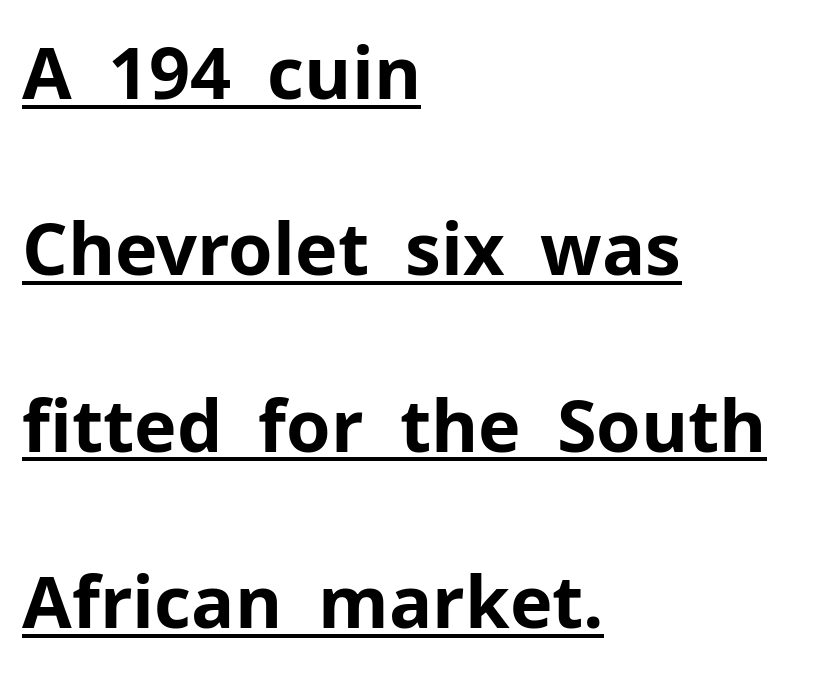
A full-strength bold gives these letters their thick strokes. Between one letter and the next there's only the usual sliver of space. The typesetter chose a ragged-right arrangement here. Students, observe: this is what heavily led, spacious text looks like. A typesetter would label this face a sans.
